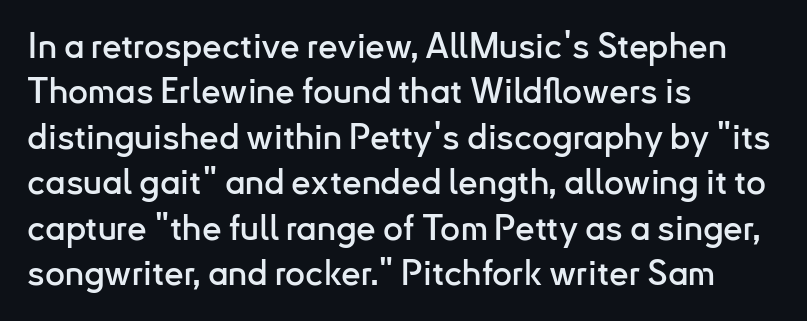
Q: Is the text italic (slanted)? A: No, it is upright.
Q: Is the typeface a serif or a sans-serif typeface? A: Sans-serif.
Q: Is the text underlined? A: No.
Q: How is the paragraph aligned? A: Left-aligned.
Q: Is the spacing between letters normal or unusually wide? A: Normal.
Q: Is the spacing between lines tight, normal or loose? A: Normal.
Q: Width (condensed, normal, or wide)? A: Normal.
Q: Stroke contrast? A: Low.
Q: x-height? A: Small.
Q: Monospaced? A: No.
